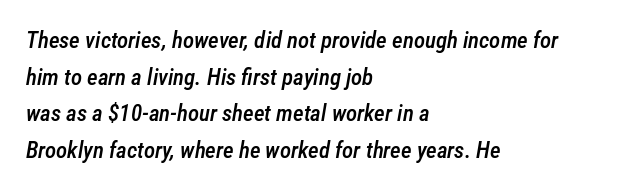
The image shows 23 px text type, italic (leaning right); set left-aligned, normal line spacing (1.59x), normal letter spacing, not underlined.
